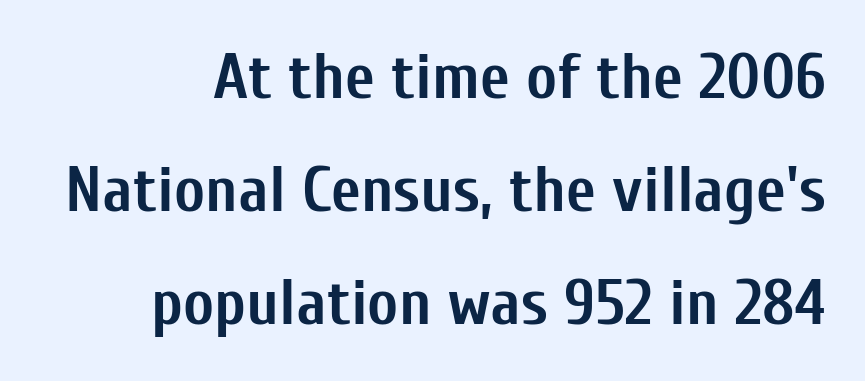
{"serif": "no", "italic": "no", "bold": "yes", "weight": "semibold", "width": "condensed", "stroke_contrast": "low", "x_height": "medium", "monospaced": "no", "underline": "no", "line_spacing_ratio": 1.74, "letter_spacing": "normal", "letter_spacing_em": 0.0, "glyph_px": 65}
